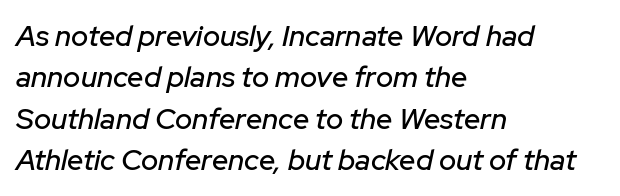
Standard letterfit; no display-style spreading of the glyphs. This sample has the flowing, uneven cadence of proportional lettering. Bare-footed words on every line. The whole block is typeset with a tilt. Compared with typical paragraphs, the rows here are spaced about the same. The ragged edge is on the right, which tells us the setting is flush left.
